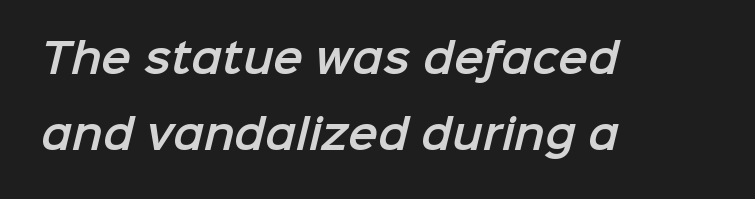
{"serif": "no", "width": "normal", "stroke_contrast": "low", "x_height": "medium", "monospaced": "no", "underline": "no", "align": "left", "line_spacing_ratio": 1.89, "letter_spacing": "normal", "letter_spacing_em": 0.0, "glyph_px": 40}
